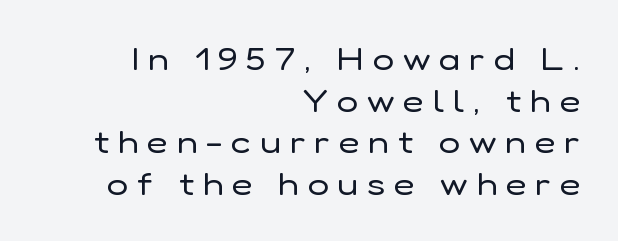
Q: Is the text bold? A: No.
Q: Is the text italic (slanted)? A: No, it is upright.
Q: Is the typeface a serif or a sans-serif typeface? A: Sans-serif.
Q: Is the text underlined? A: No.
Q: How is the paragraph aligned? A: Right-aligned.
Q: Is the spacing between letters normal or unusually wide? A: Unusually wide.
Q: Is the spacing between lines tight, normal or loose? A: Normal.
Q: Width (condensed, normal, or wide)? A: Normal.
Q: Stroke contrast? A: Low.
Q: x-height? A: Medium.
Q: Monospaced? A: No.
